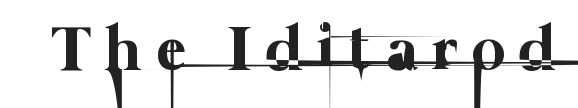
Q: Is the text bold? A: No.
Q: Is the text underlined? A: No.
Q: Is the spacing between letters normal or unusually wide? A: Unusually wide.
Q: Width (condensed, normal, or wide)? A: Normal.
Q: Stroke contrast? A: Low.
Q: x-height? A: Medium.
Q: Monospaced? A: No.
